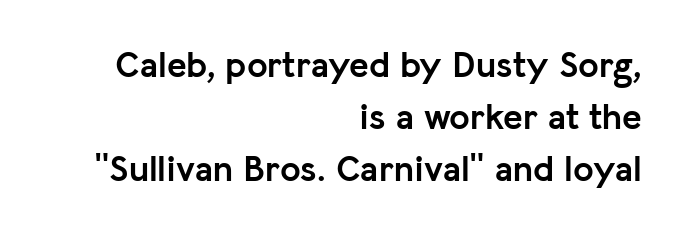
In CSS terms this would be text-align: right. The lines sit at an ordinary, default distance from one another. Every character sits straight up, as roman type does. Does the weight exceed regular? Yes, all the way to bold. Varying glyph widths throughout — classic text-font behaviour. The letterforms sit shoulder to shoulder at normal distance.
